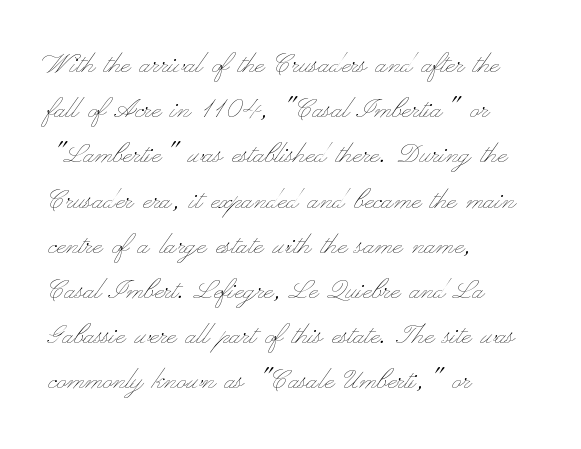
Each stroke keeps to a modest, everyday thickness or less. Bare-footed words on every line. The passage shown has conventional tracking throughout. These lines are rendered in a variable-pitch font.
